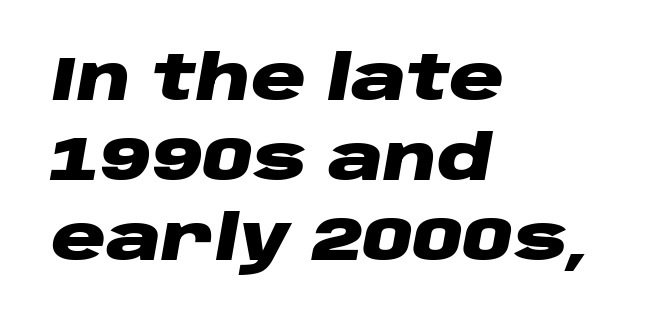
Q: Is the text bold? A: Yes.
Q: Is the text italic (slanted)? A: Yes, it leans right by about 10 degrees.
Q: Is the text underlined? A: No.
Q: How is the paragraph aligned? A: Left-aligned.
Q: Is the spacing between letters normal or unusually wide? A: Normal.
Q: Is the spacing between lines tight, normal or loose? A: Normal.
Q: Width (condensed, normal, or wide)? A: Wide.
Q: Stroke contrast? A: Low.
Q: x-height? A: Large.
Q: Monospaced? A: No.
